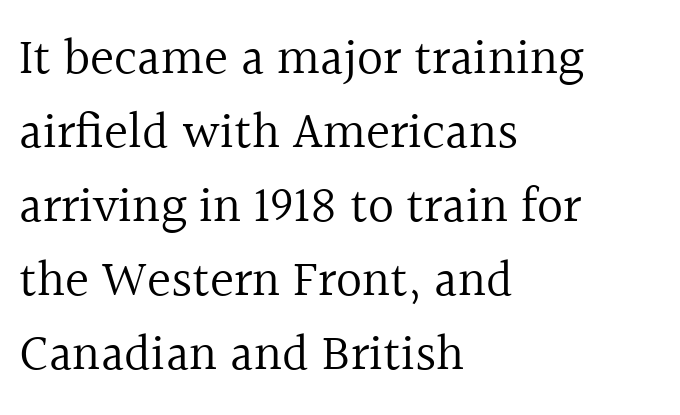
Honestly, there is no underline to notice here at all. The text was rendered using a seriffed face with decorative stroke endings. The space between consecutive lines is moderate. Heaviness? Minimal to ordinary, like unemphasized prose. Do the letters lean? They stand straight.
